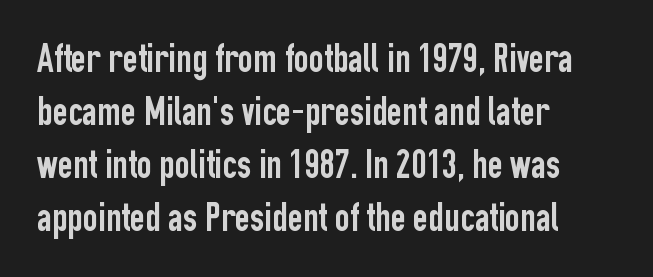
Q: Is the text italic (slanted)? A: No, it is upright.
Q: Is the typeface a serif or a sans-serif typeface? A: Sans-serif.
Q: Is the text underlined? A: No.
Q: How is the paragraph aligned? A: Left-aligned.
Q: Is the spacing between letters normal or unusually wide? A: Normal.
Q: Is the spacing between lines tight, normal or loose? A: Normal.
Q: Width (condensed, normal, or wide)? A: Condensed.
Q: Stroke contrast? A: Low.
Q: x-height? A: Medium.
Q: Monospaced? A: No.
